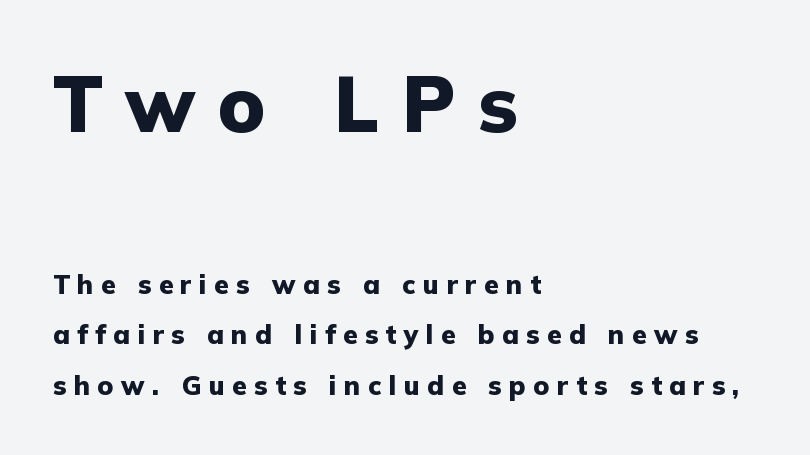
The image shows 78 px heavy sans-serif type, upright; set left-aligned, loose line spacing (1.94x), unusually wide letter spacing (+0.29 em), not underlined; the first (top) block is 3.0x larger; low stroke contrast and a medium x-height.
